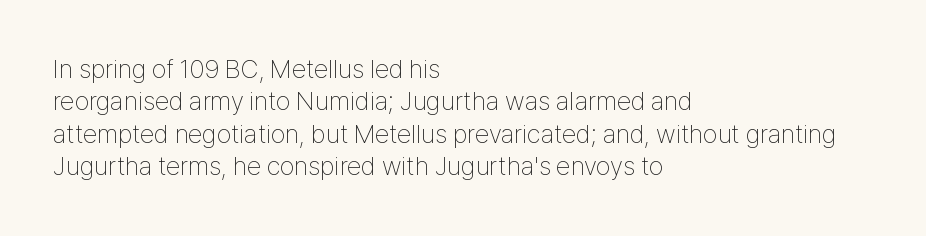
The image shows 26 px text type, upright; set left-aligned, normal line spacing (1.25x), normal letter spacing, not underlined.
